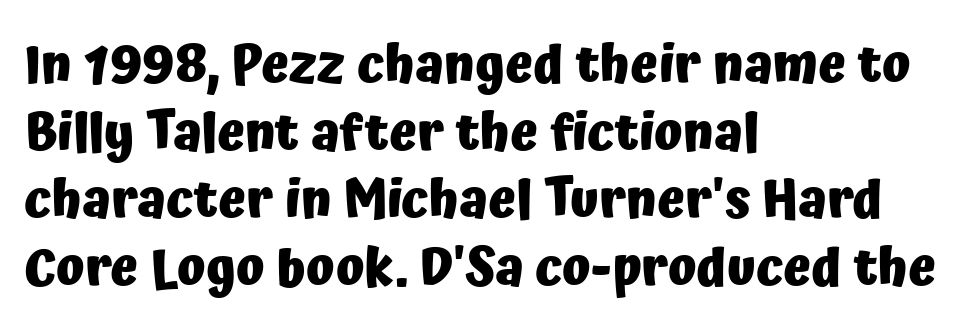
The image shows 52 px heavy sans-serif type, upright; set left-aligned, normal line spacing (1.3x), normal letter spacing, not underlined; low stroke contrast and a medium x-height.
